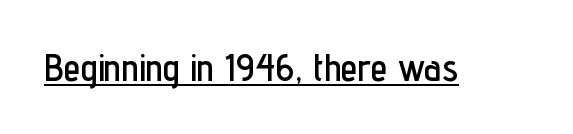
{"serif": "no", "italic": "no", "width": "condensed", "stroke_contrast": "low", "x_height": "medium", "monospaced": "no", "underline": "yes", "letter_spacing": "normal", "letter_spacing_em": 0.0, "glyph_px": 38}
